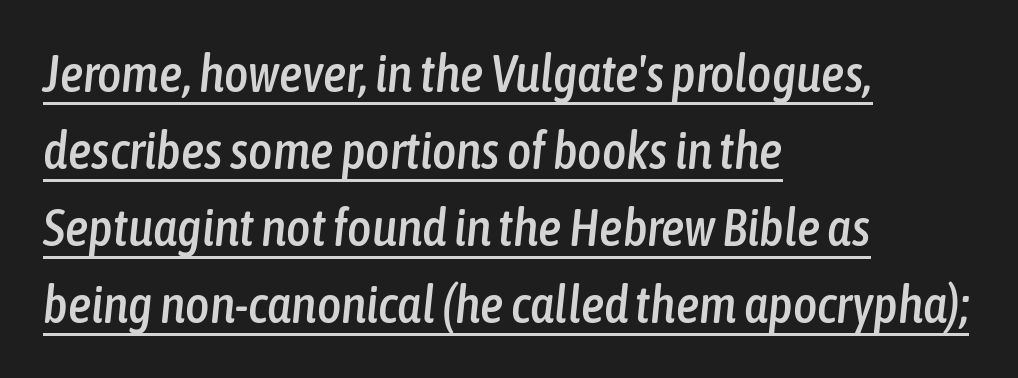
{"italic": "yes", "lean": "right", "slant_degrees": 6, "width": "condensed", "stroke_contrast": "low", "x_height": "medium", "monospaced": "no", "underline": "yes", "align": "left", "line_spacing": "normal", "line_spacing_ratio": 1.48, "letter_spacing": "normal", "letter_spacing_em": 0.0, "glyph_px": 52}
